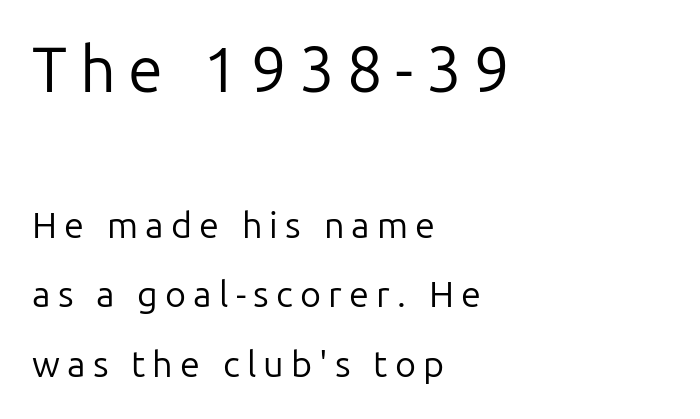
The image shows 63 px regular-weight sans-serif type, upright; set left-aligned, loose line spacing (1.93x), unusually wide letter spacing (+0.2 em), not underlined; the first (top) block is 1.75x larger; low stroke contrast and a medium x-height.
